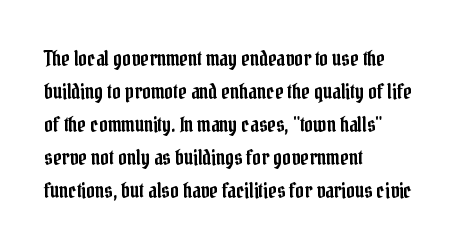
Do the letters lean? They stand straight. You could call the tracking neutral — neither tight nor loose. The passage shown is not underscored anywhere. The ragged edge is on the right, which tells us the setting is flush left. Students, observe: this is what conventionally led text looks like.
